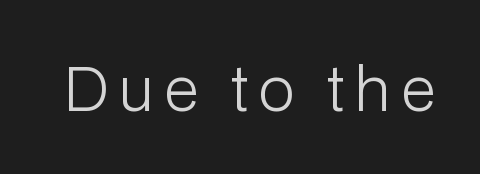
Q: Is the text bold? A: No.
Q: Is the text italic (slanted)? A: No, it is upright.
Q: Is the typeface a serif or a sans-serif typeface? A: Sans-serif.
Q: Is the text underlined? A: No.
Q: Width (condensed, normal, or wide)? A: Normal.
Q: Stroke contrast? A: Low.
Q: x-height? A: Medium.
Q: Monospaced? A: No.
